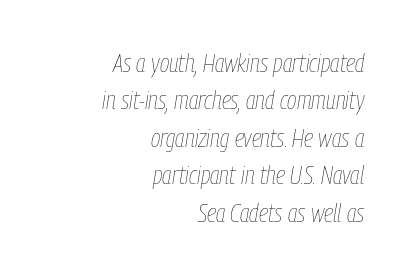
The image shows 26 px text type, italic (leaning right); set right-aligned, normal line spacing (1.44x), normal letter spacing, not underlined.
